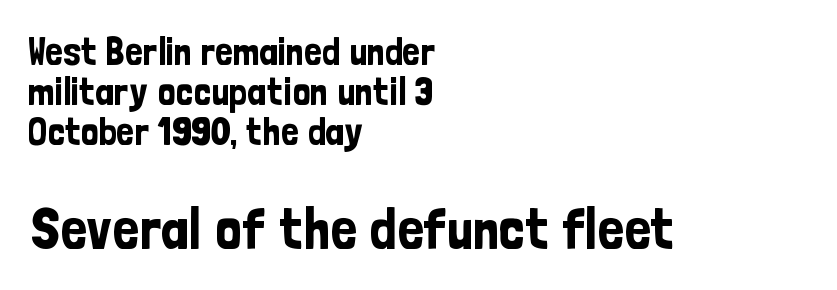
Scale increases going downward across the two blocks. Designer's note — italics off, roman on. The compositor pushed each line to the left boundary. A typesetter would label this face a sans. Descenders are the only things crossing below the line. Think of a printed novel: that variable character pitch is what you see here.
